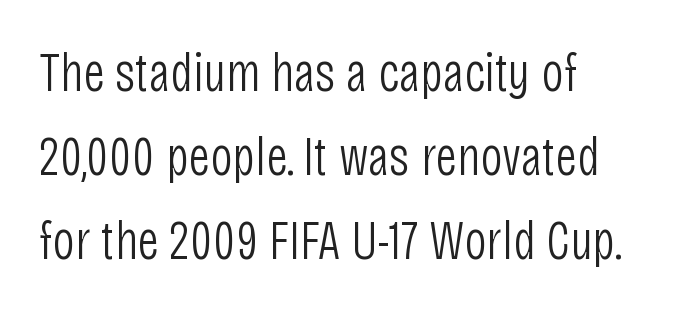
Type without underlining. Typeset ragged right — the left edge is the straight one. Interline gaps are of average width in this sample. The letters carry no serifs — their stems end cleanly without finishing strokes. Looks like regular typesetting: each glyph gets only the width it needs. A typesetter would mark this as roman, not italic.
